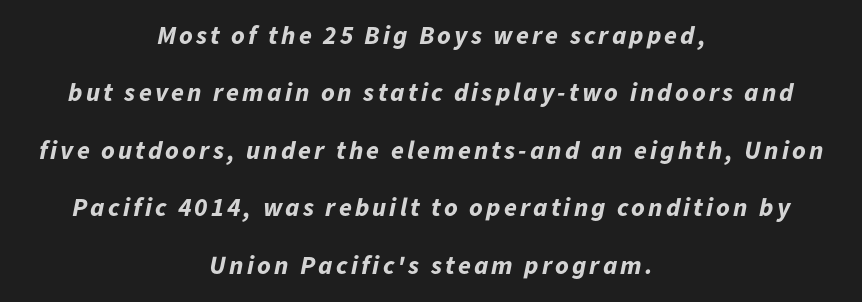
Q: Is the text bold? A: Yes.
Q: Is the text italic (slanted)? A: Yes, it leans right by about 11 degrees.
Q: Is the text underlined? A: No.
Q: How is the paragraph aligned? A: Centered.
Q: Is the spacing between lines tight, normal or loose? A: Loose.
